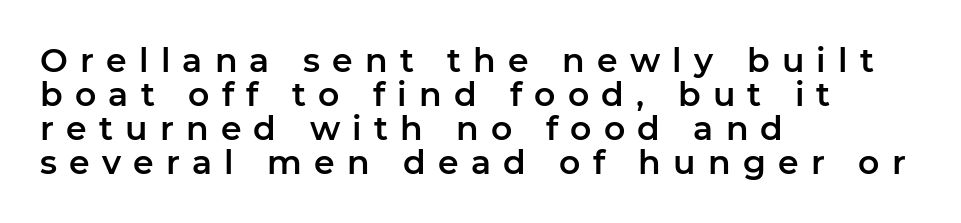
The font family rendered here belongs to the sans-serif group. This is roman type, the default non-slanted kind. A clean baseline with only descenders dipping below it. The face used here is rendered with a markedly widened letterfit.
